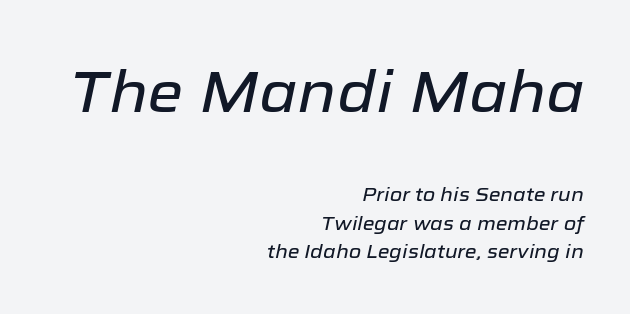
{"italic": "yes", "lean": "right", "slant_degrees": 12, "width": "normal", "stroke_contrast": "low", "x_height": "medium", "monospaced": "no", "underline": "no", "align": "right", "line_spacing": "normal", "line_spacing_ratio": 1.5, "letter_spacing": "normal", "letter_spacing_em": 0.0, "larger_block": "first", "size_ratio": 3.05, "glyph_px": 58}
